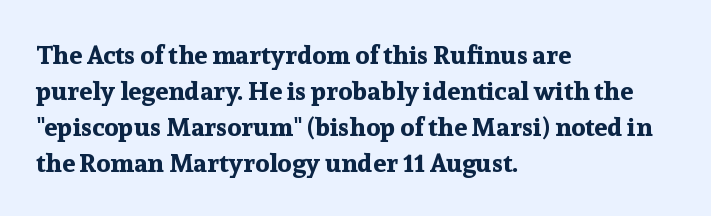
{"italic": "no", "bold": "yes", "underline": "no", "align": "left", "line_spacing": "normal", "line_spacing_ratio": 1.38, "letter_spacing": "normal", "letter_spacing_em": 0.0, "glyph_px": 26}
